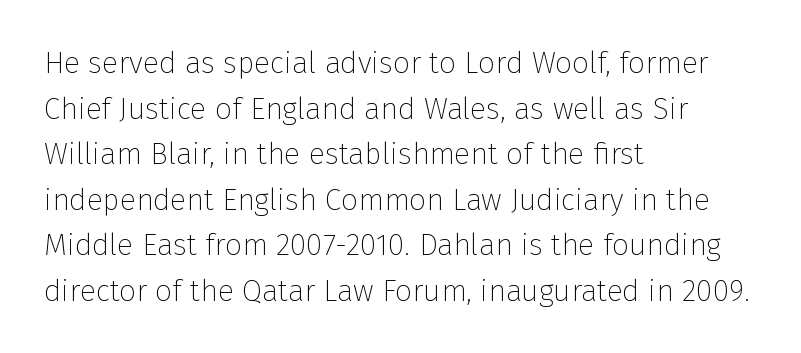
The image shows 30 px thin sans-serif type, upright; set left-aligned, normal line spacing (1.52x), normal letter spacing, not underlined; low stroke contrast and a medium x-height.
